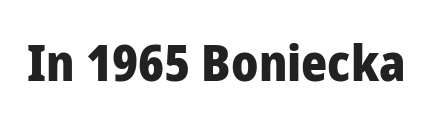
Q: Is the text bold? A: Yes.
Q: Is the text italic (slanted)? A: No, it is upright.
Q: Is the typeface a serif or a sans-serif typeface? A: Sans-serif.
Q: Is the text underlined? A: No.
Q: Is the spacing between letters normal or unusually wide? A: Normal.
Q: Width (condensed, normal, or wide)? A: Normal.
Q: Stroke contrast? A: Low.
Q: x-height? A: Medium.
Q: Monospaced? A: No.
